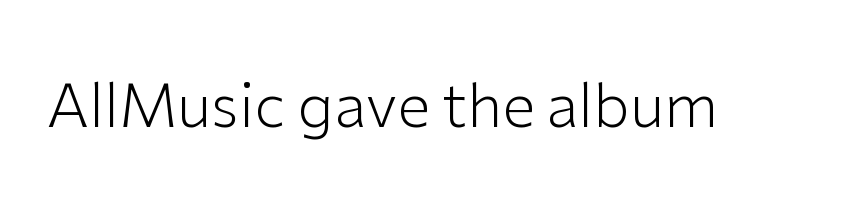
The image shows 60 px light sans-serif type, upright; set normal letter spacing, not underlined; low stroke contrast and a medium x-height.
